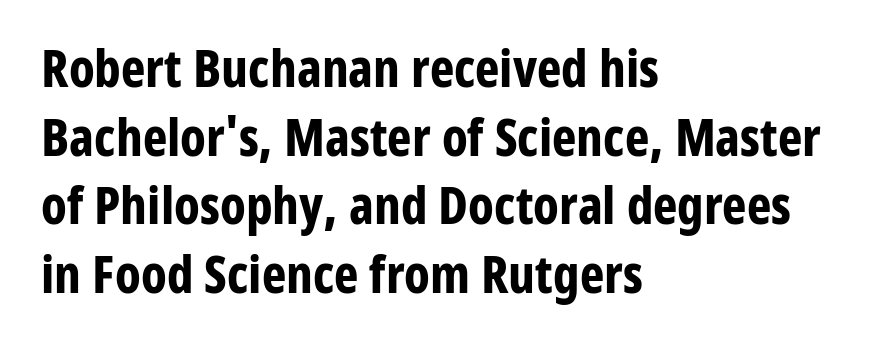
{"serif": "no", "italic": "no", "bold": "yes", "weight": "bold", "width": "condensed", "stroke_contrast": "low", "x_height": "medium", "monospaced": "no", "underline": "no", "align": "left", "line_spacing": "normal", "line_spacing_ratio": 1.32, "letter_spacing": "normal", "letter_spacing_em": 0.0, "glyph_px": 52}
